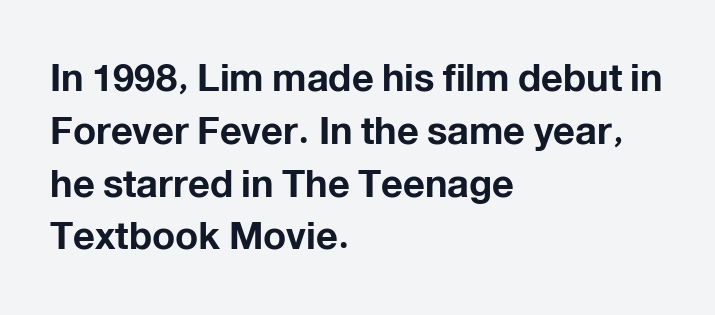
The image shows 38 px bold sans-serif type, upright; set left-aligned, normal line spacing (1.39x), normal letter spacing, not underlined; low stroke contrast and a medium x-height.
